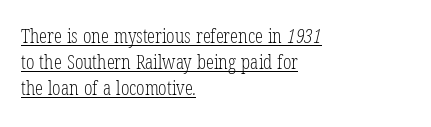
The image shows 20 px text type; set left-aligned, normal line spacing (1.31x), normal letter spacing, underlined.
